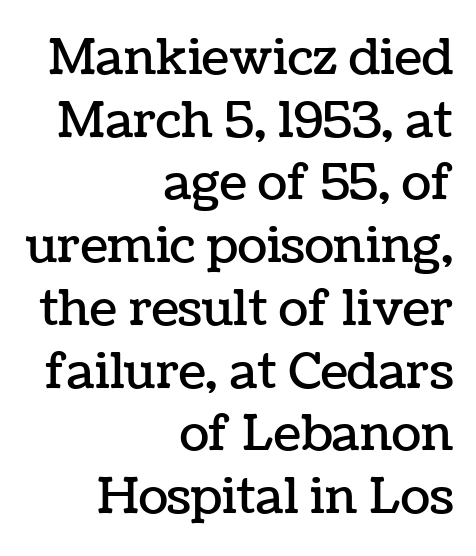
Characters remain perfectly vertical along every line. Rows of type keep a routine distance in the vertical direction. The baseline area is clear. Does the copy run flush right? Yes — the right margin is perfectly even.
